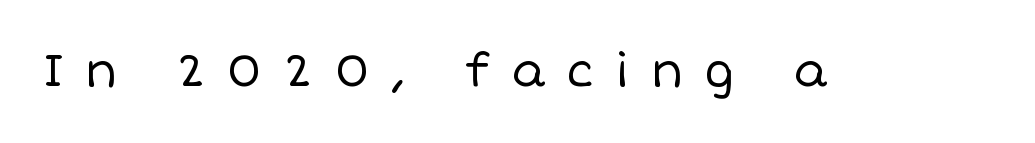
The image shows 46 px regular-weight type, upright; set unusually wide letter spacing (+0.46 em), not underlined; low stroke contrast and a large x-height.
